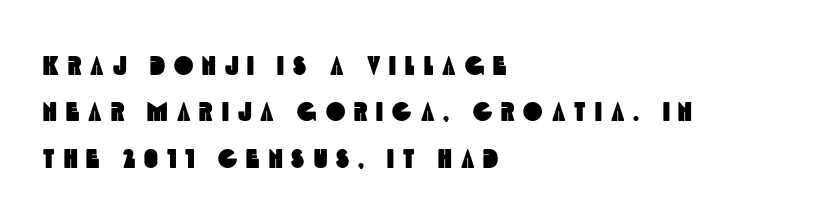
{"underline": "no", "align": "left", "line_spacing_ratio": 1.78, "letter_spacing": "wide", "letter_spacing_em": 0.35, "glyph_px": 26}
